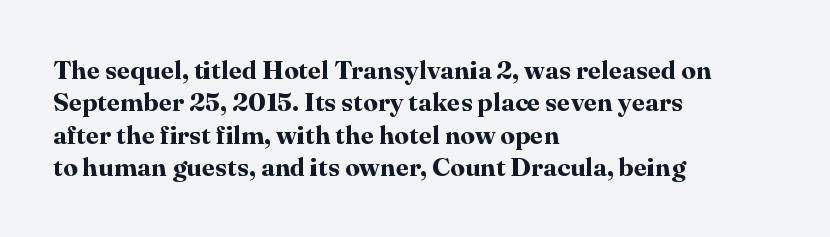
Q: Is the text bold? A: Yes.
Q: Is the text italic (slanted)? A: No, it is upright.
Q: Is the text underlined? A: No.
Q: How is the paragraph aligned? A: Left-aligned.
Q: Is the spacing between letters normal or unusually wide? A: Normal.
Q: Is the spacing between lines tight, normal or loose? A: Normal.
